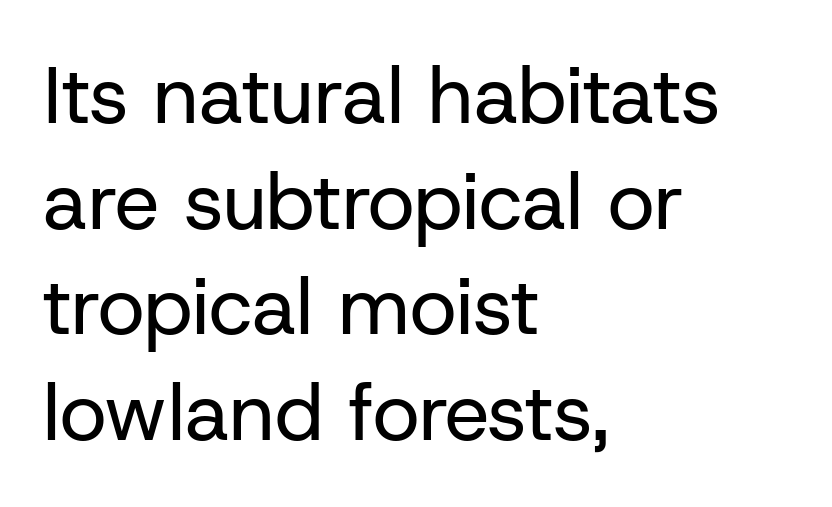
The image shows 80 px regular-weight sans-serif type, upright; set left-aligned, normal line spacing (1.32x), normal letter spacing, not underlined; low stroke contrast and a medium x-height.
